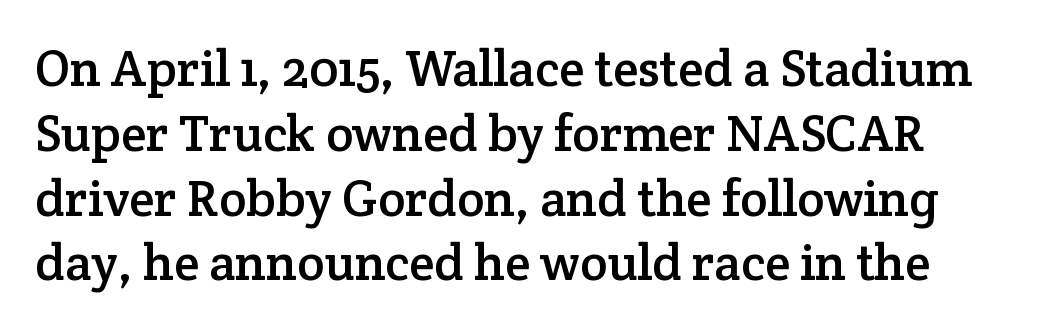
A serif font was chosen for this passage. Here the glyphs are tracked normally, forming tight word shapes. Normally led — the rows are evenly, conventionally spaced. A typesetter would mark this as roman, not italic. Spacing verdict: proportional, widths tailored to each character. Only glyphs here, with clear space below each row.
